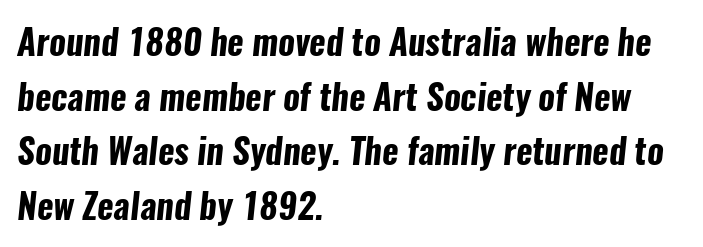
Standard letterfit; no display-style spreading of the glyphs. Quick note: underline off. Baseline-to-baseline distance is the conventional proportion of letter height. Is this a fixed-width face? No — the glyphs have proportional, varying widths. These lines are composed in type without serifs. A dark, heavy texture on the line: the type is bold.
